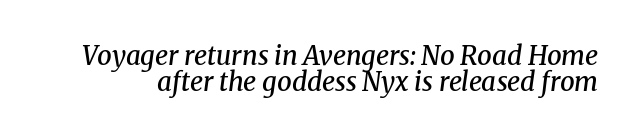
{"italic": "yes", "lean": "right", "slant_degrees": 8, "bold": "semi", "underline": "no", "line_spacing": "tight", "line_spacing_ratio": 1.0, "letter_spacing": "normal", "letter_spacing_em": 0.0, "glyph_px": 26}
